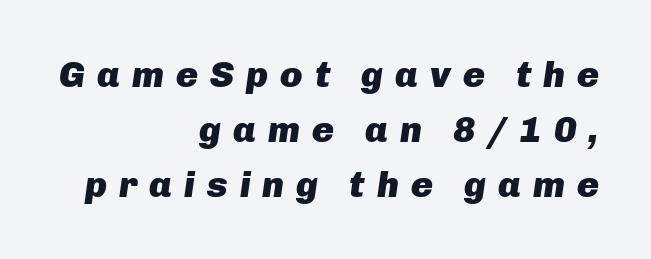
Q: Is the text bold? A: Yes.
Q: Is the text italic (slanted)? A: Yes, it leans right by about 8 degrees.
Q: Is the text underlined? A: No.
Q: How is the paragraph aligned? A: Right-aligned.
Q: Is the spacing between letters normal or unusually wide? A: Unusually wide.
Q: Is the spacing between lines tight, normal or loose? A: Normal.
Q: Width (condensed, normal, or wide)? A: Normal.
Q: Stroke contrast? A: Low.
Q: x-height? A: Medium.
Q: Monospaced? A: No.
